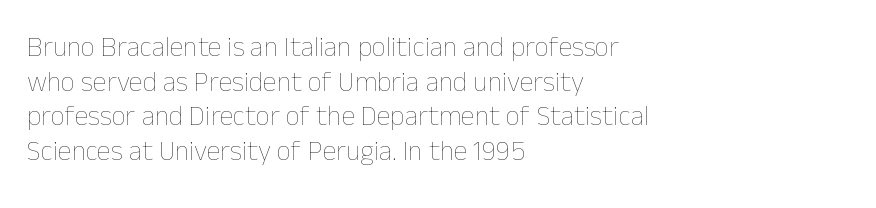
Q: Is the text bold? A: No.
Q: Is the text italic (slanted)? A: No, it is upright.
Q: Is the text underlined? A: No.
Q: How is the paragraph aligned? A: Left-aligned.
Q: Is the spacing between letters normal or unusually wide? A: Normal.
Q: Width (condensed, normal, or wide)? A: Normal.
Q: Stroke contrast? A: Low.
Q: x-height? A: Medium.
Q: Monospaced? A: No.
